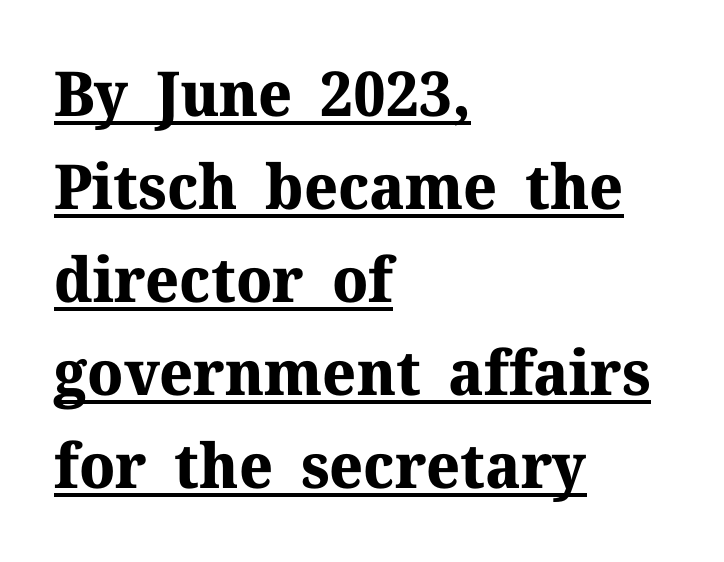
The image shows 62 px bold serif type, upright; set left-aligned, normal line spacing (1.5x), normal letter spacing, underlined; medium stroke contrast and a medium x-height.
